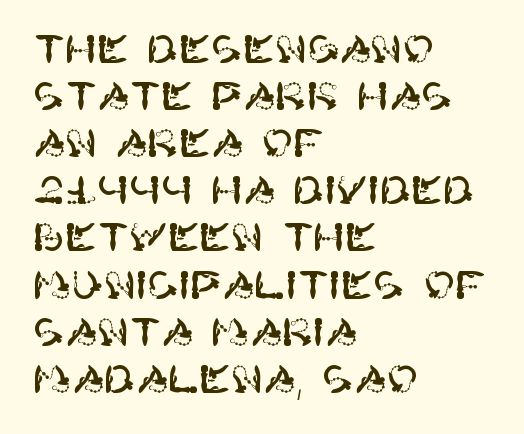
The image shows 38 px sans-serif type, upright; set left-aligned, line spacing 1.24x, normal letter spacing, not underlined; high stroke contrast and a large x-height.
